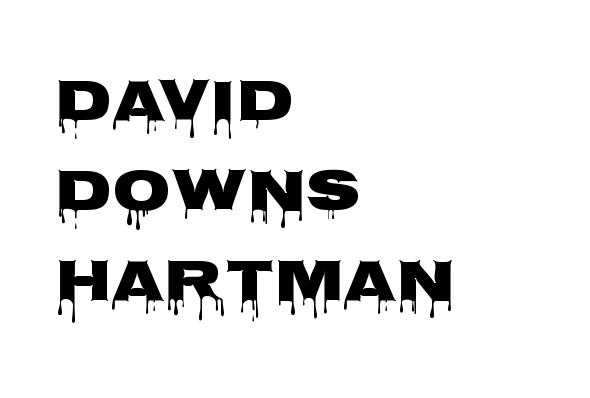
{"serif": "no", "italic": "no", "bold": "yes", "weight": "heavy", "width": "wide", "stroke_contrast": "low", "x_height": "large", "monospaced": "no", "underline": "no", "align": "left", "line_spacing": "normal", "line_spacing_ratio": 1.5, "letter_spacing": "normal", "letter_spacing_em": 0.0, "glyph_px": 60}
